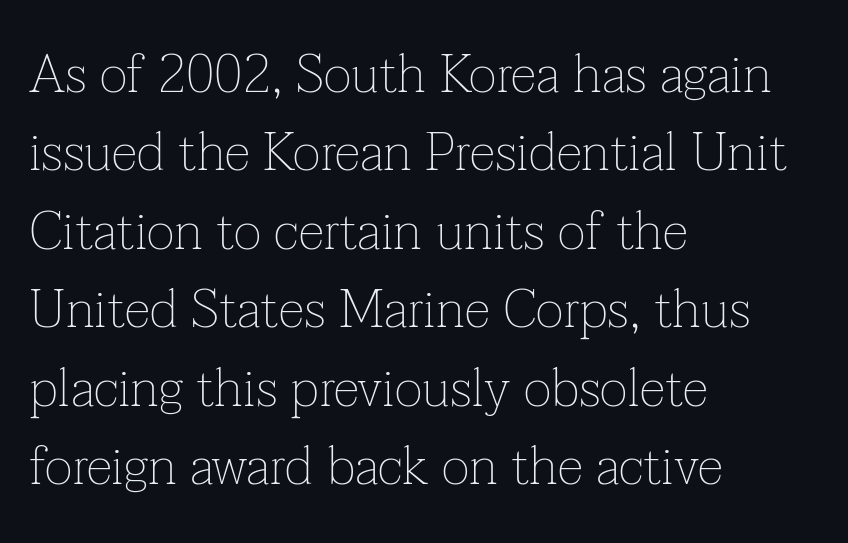
Q: Is the text bold? A: No.
Q: Is the text italic (slanted)? A: No, it is upright.
Q: Is the typeface a serif or a sans-serif typeface? A: Serif.
Q: Is the text underlined? A: No.
Q: How is the paragraph aligned? A: Left-aligned.
Q: Is the spacing between letters normal or unusually wide? A: Normal.
Q: Is the spacing between lines tight, normal or loose? A: Normal.
Q: Width (condensed, normal, or wide)? A: Normal.
Q: Stroke contrast? A: Low.
Q: x-height? A: Medium.
Q: Monospaced? A: No.
